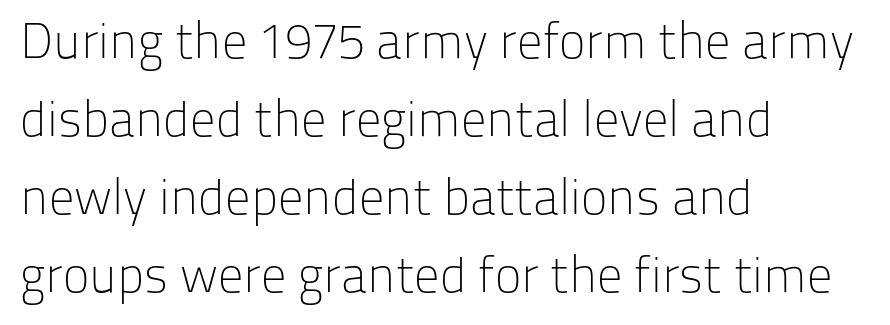
Q: Is the text bold? A: No.
Q: Is the text italic (slanted)? A: No, it is upright.
Q: Is the typeface a serif or a sans-serif typeface? A: Sans-serif.
Q: Is the text underlined? A: No.
Q: How is the paragraph aligned? A: Left-aligned.
Q: Is the spacing between letters normal or unusually wide? A: Normal.
Q: Is the spacing between lines tight, normal or loose? A: Normal.
Q: Width (condensed, normal, or wide)? A: Normal.
Q: Stroke contrast? A: Low.
Q: x-height? A: Medium.
Q: Monospaced? A: No.
